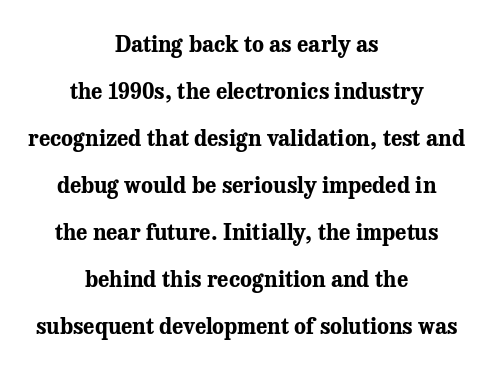
The image shows 22 px bold type, upright; set centered, loose line spacing (2.14x), normal letter spacing, not underlined.
